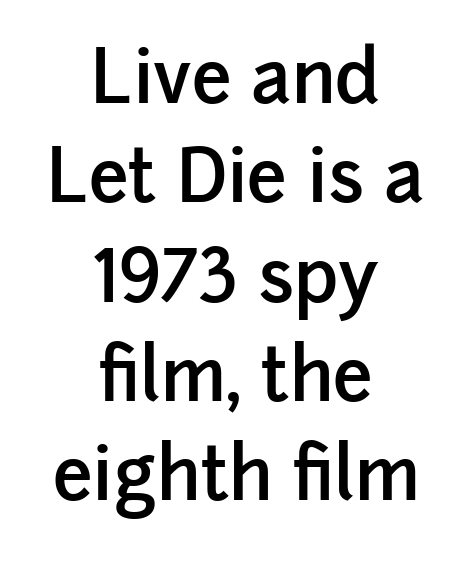
{"serif": "no", "italic": "no", "bold": "semi", "weight": "semibold", "width": "normal", "stroke_contrast": "low", "x_height": "medium", "monospaced": "no", "underline": "no", "align": "center", "line_spacing": "normal", "line_spacing_ratio": 1.38, "letter_spacing": "normal", "letter_spacing_em": 0.0, "glyph_px": 72}
